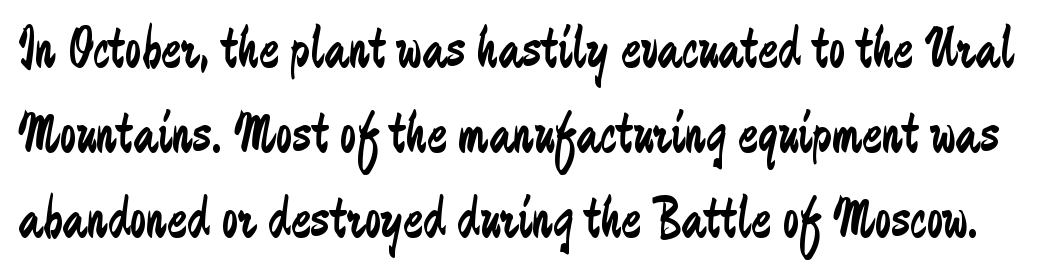
Q: Is the text bold? A: No.
Q: Is the text italic (slanted)? A: Yes.
Q: Is the typeface a serif or a sans-serif typeface? A: Sans-serif.
Q: Is the text underlined? A: No.
Q: Is the spacing between letters normal or unusually wide? A: Normal.
Q: Is the spacing between lines tight, normal or loose? A: Normal.
Q: Width (condensed, normal, or wide)? A: Condensed.
Q: Stroke contrast? A: Low.
Q: x-height? A: Medium.
Q: Monospaced? A: No.
